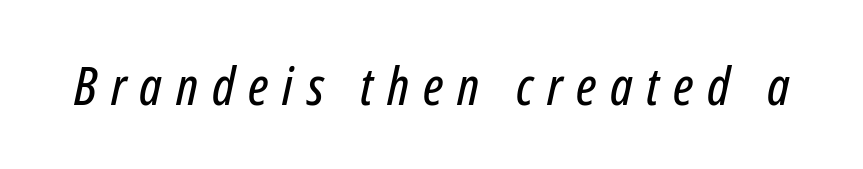
The image shows 53 px condensed type, italic (leaning right); set unusually wide letter spacing (+0.26 em), not underlined; low stroke contrast and a medium x-height.
